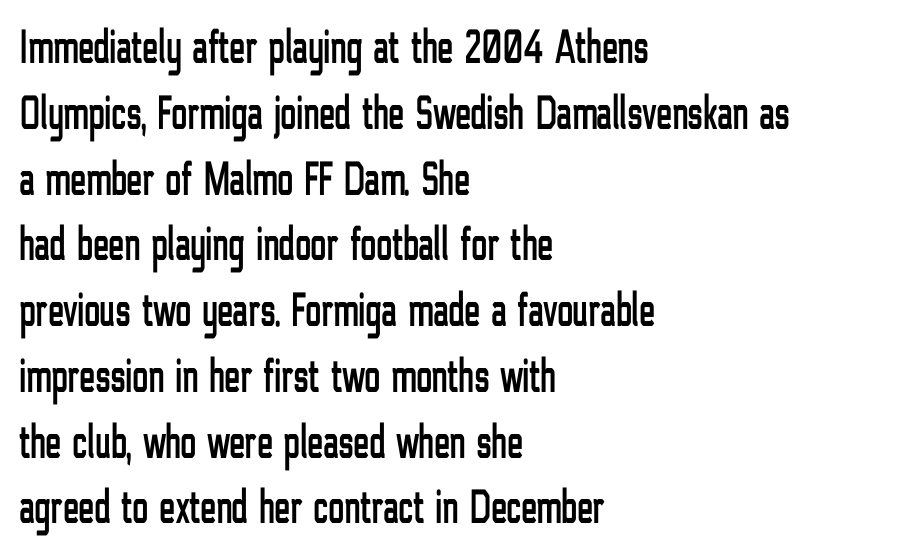
The image shows 48 px condensed sans-serif type, upright; set left-aligned, normal line spacing (1.37x), normal letter spacing, not underlined; low stroke contrast and a medium x-height.
